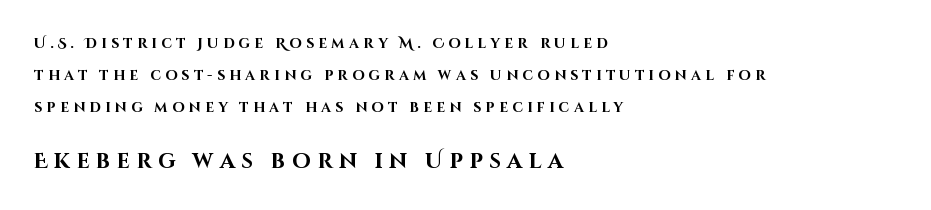
{"italic": "no", "bold": "yes", "underline": "no", "align": "left", "line_spacing": "loose", "line_spacing_ratio": 2.28, "letter_spacing": "wide", "letter_spacing_em": 0.3, "larger_block": "second", "size_ratio": 1.5, "glyph_px": 21}
